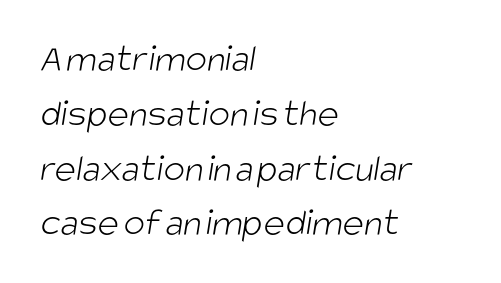
The image shows 40 px light, condensed sans-serif type; set left-aligned, normal line spacing (1.37x), normal letter spacing, not underlined; low stroke contrast and a large x-height.
